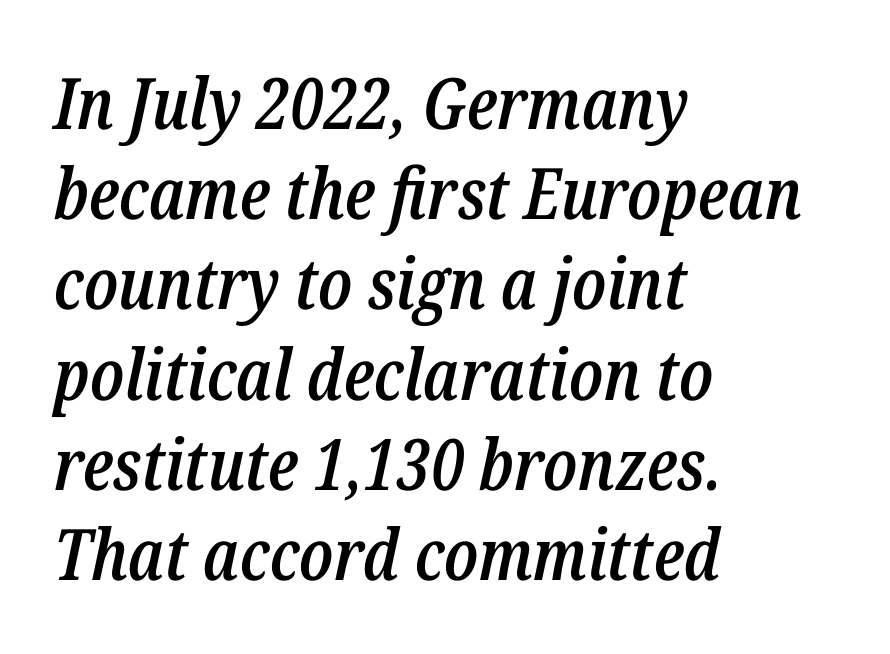
The sample has been set in demibold, a notch under bold. Successive baselines arrive at the customary interval. The face used here is rendered with its standard letterfit. Proportional: the letters do not fall into vertical columns. The gap between lines stays unmarked. Italic? Definitely — the glyphs are oblique.
